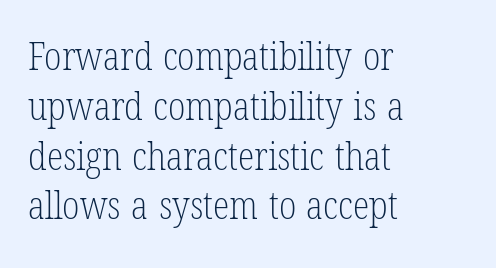
Bold? No — there's no thickening of the strokes. You could not count columns in this text — the font is proportionally spaced. The lettering stays uniformly vertical, giving the passage a roman look. Yep, those are serifs on the letters. Where is the straight margin? On the left. Evenly set lines give the paragraph a standard silhouette.
